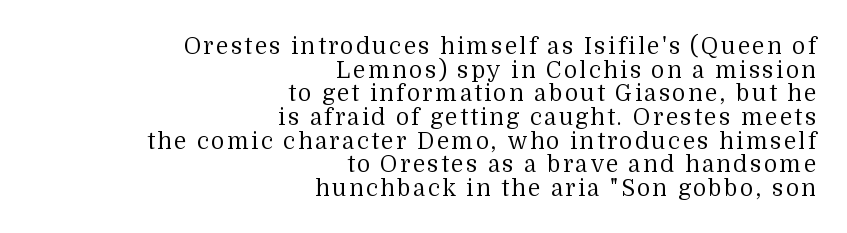
The image shows 23 px text type, upright; set right-aligned, tight line spacing (1.03x), not underlined.
